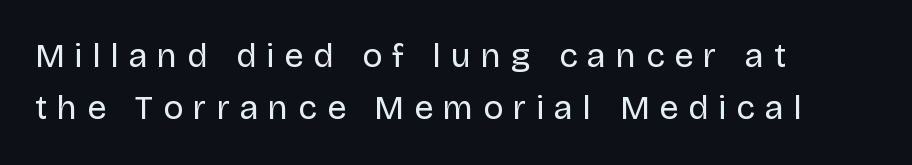
Q: Is the text bold? A: No.
Q: Is the text italic (slanted)? A: No, it is upright.
Q: Is the typeface a serif or a sans-serif typeface? A: Sans-serif.
Q: Is the text underlined? A: No.
Q: How is the paragraph aligned? A: Left-aligned.
Q: Is the spacing between letters normal or unusually wide? A: Unusually wide.
Q: Is the spacing between lines tight, normal or loose? A: Normal.
Q: Width (condensed, normal, or wide)? A: Normal.
Q: Stroke contrast? A: Low.
Q: x-height? A: Large.
Q: Monospaced? A: No.
